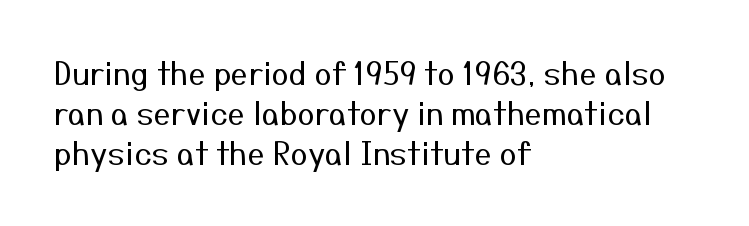
Q: Is the text bold? A: No.
Q: Is the text italic (slanted)? A: No, it is upright.
Q: Is the typeface a serif or a sans-serif typeface? A: Sans-serif.
Q: Is the text underlined? A: No.
Q: How is the paragraph aligned? A: Left-aligned.
Q: Is the spacing between letters normal or unusually wide? A: Normal.
Q: Is the spacing between lines tight, normal or loose? A: Normal.
Q: Width (condensed, normal, or wide)? A: Normal.
Q: Stroke contrast? A: Medium.
Q: x-height? A: Medium.
Q: Monospaced? A: No.
